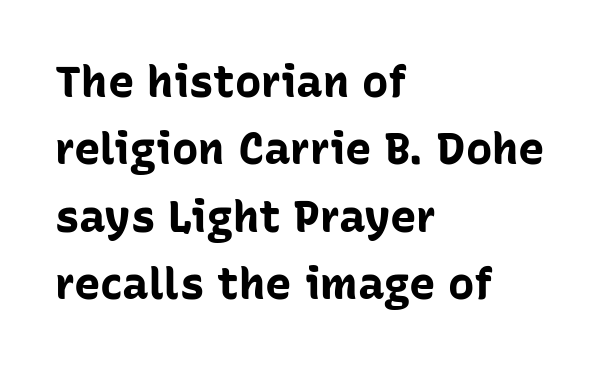
{"serif": "no", "italic": "no", "bold": "yes", "weight": "bold", "width": "normal", "stroke_contrast": "low", "x_height": "medium", "monospaced": "no", "underline": "no", "align": "left", "line_spacing": "normal", "line_spacing_ratio": 1.53, "letter_spacing": "normal", "letter_spacing_em": 0.0, "glyph_px": 44}
